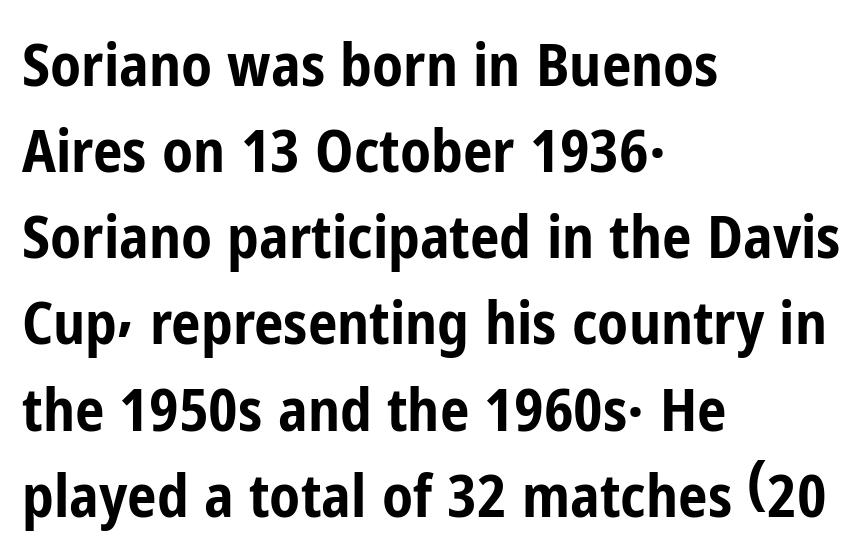
Q: Is the text bold? A: Yes.
Q: Is the text italic (slanted)? A: No, it is upright.
Q: Is the typeface a serif or a sans-serif typeface? A: Sans-serif.
Q: Is the text underlined? A: No.
Q: How is the paragraph aligned? A: Left-aligned.
Q: Is the spacing between letters normal or unusually wide? A: Normal.
Q: Is the spacing between lines tight, normal or loose? A: Normal.
Q: Width (condensed, normal, or wide)? A: Condensed.
Q: Stroke contrast? A: Low.
Q: x-height? A: Medium.
Q: Monospaced? A: No.
